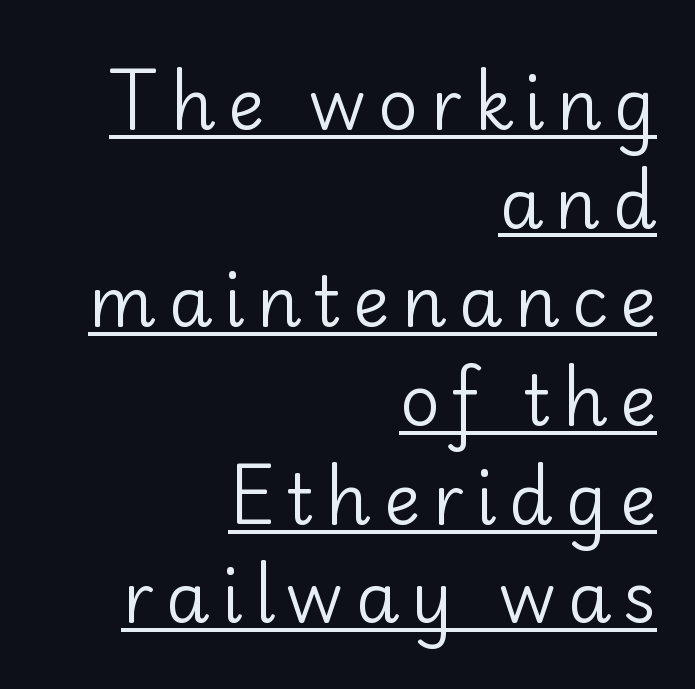
{"serif": "no", "italic": "no", "bold": "no", "weight": "regular", "width": "normal", "stroke_contrast": "low", "x_height": "small", "monospaced": "no", "underline": "yes", "align": "right", "line_spacing": "normal", "line_spacing_ratio": 1.41, "glyph_px": 70}
